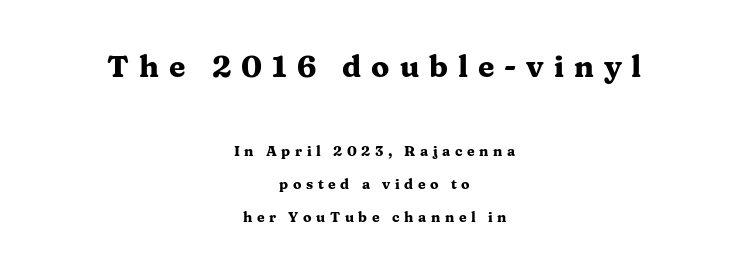
In CSS terms this would be text-align: center. The passage shown is emphatically bold. Large over small — that's the arrangement of the two blocks here. Unlike a clean sans, this face finishes its strokes with serifs. Is the letter spacing exaggerated? Yes — the characters are pushed far apart.
